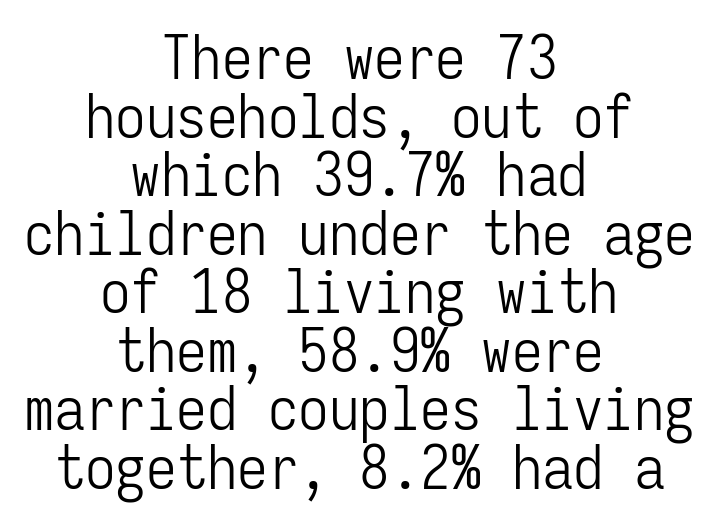
The image shows 61 px light, condensed sans-serif type, upright, monospaced; set centered, tight line spacing (0.96x), normal letter spacing, not underlined; low stroke contrast and a medium x-height.
